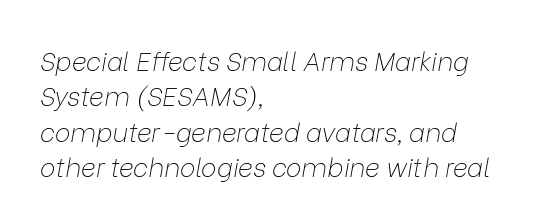
{"italic": "yes", "lean": "right", "slant_degrees": 9, "bold": "no", "underline": "no", "align": "left", "line_spacing": "normal", "line_spacing_ratio": 1.36, "letter_spacing": "normal", "letter_spacing_em": 0.0, "glyph_px": 26}
